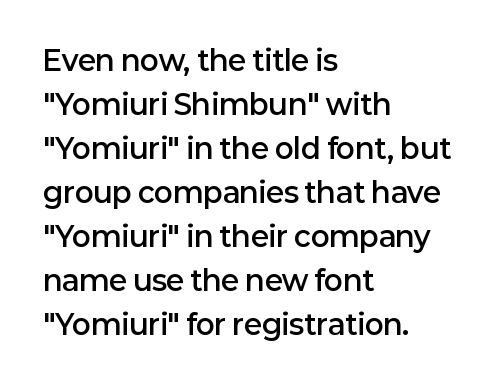
{"serif": "no", "italic": "no", "bold": "semi", "weight": "semibold", "width": "normal", "stroke_contrast": "low", "x_height": "medium", "monospaced": "no", "underline": "no", "align": "left", "line_spacing": "normal", "line_spacing_ratio": 1.57, "letter_spacing": "normal", "letter_spacing_em": 0.0, "glyph_px": 28}
